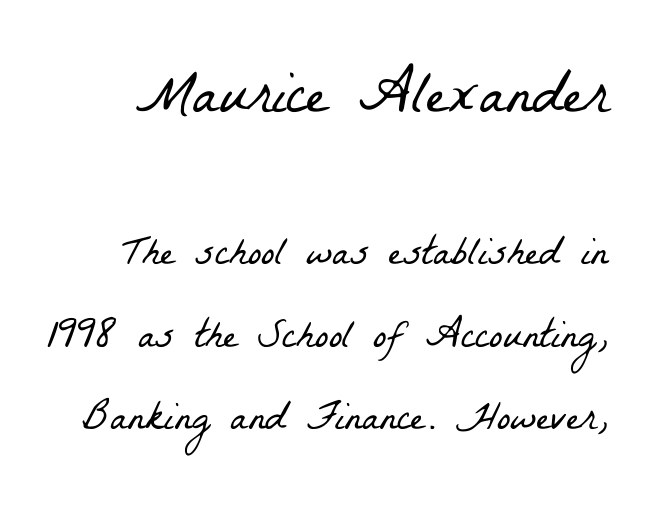
Spacing verdict: proportional, widths tailored to each character. Stems and bowls with no extra thickness — not bold. No extra tracking has been applied to these lines. The passage shown is typeset with a serif family. The passage shown begins with its larger block and ends with its smaller one. The designer dialed line spacing up above the default.
